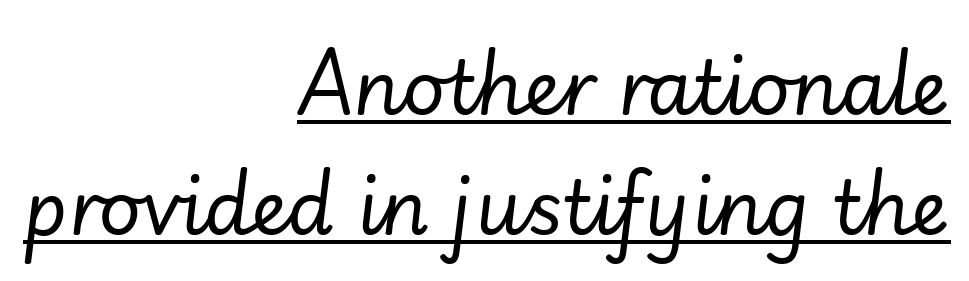
The weight would be labelled regular, book, light, or lighter still. Like a heading marked for emphasis, these lines bear an underscore. Vertical spacing — default. A student would call this right alignment; a typographer would say flush right, rag left. Honestly, the letter spacing is just normal — you wouldn't notice it.
